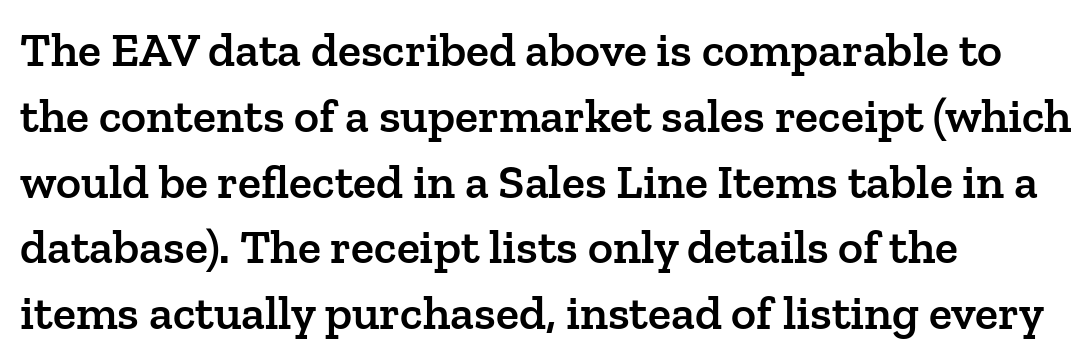
Q: Is the text bold? A: Semi-bold.
Q: Is the text italic (slanted)? A: No, it is upright.
Q: Is the typeface a serif or a sans-serif typeface? A: Serif.
Q: Is the text underlined? A: No.
Q: How is the paragraph aligned? A: Left-aligned.
Q: Is the spacing between letters normal or unusually wide? A: Normal.
Q: Is the spacing between lines tight, normal or loose? A: Normal.
Q: Width (condensed, normal, or wide)? A: Normal.
Q: Stroke contrast? A: Low.
Q: x-height? A: Medium.
Q: Monospaced? A: No.
